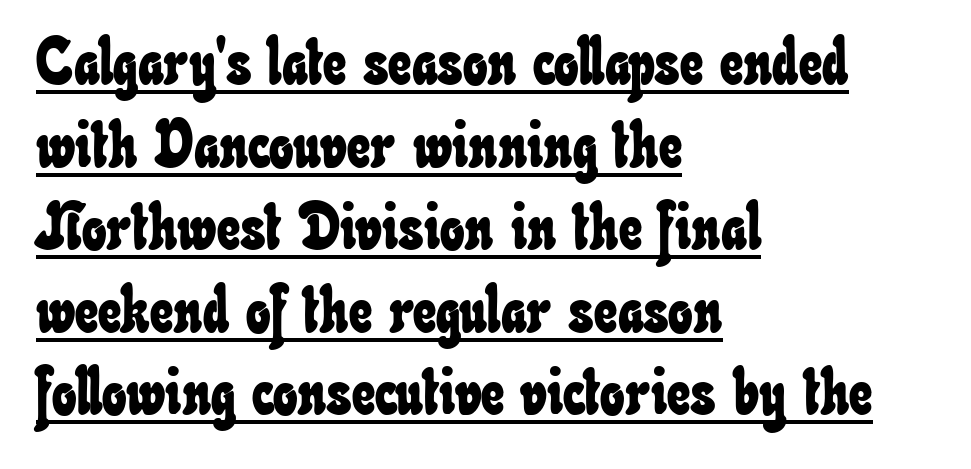
Q: Is the text underlined? A: Yes.
Q: How is the paragraph aligned? A: Left-aligned.
Q: Is the spacing between letters normal or unusually wide? A: Normal.
Q: Is the spacing between lines tight, normal or loose? A: Normal.
Q: Width (condensed, normal, or wide)? A: Condensed.
Q: Stroke contrast? A: Low.
Q: x-height? A: Small.
Q: Monospaced? A: No.
